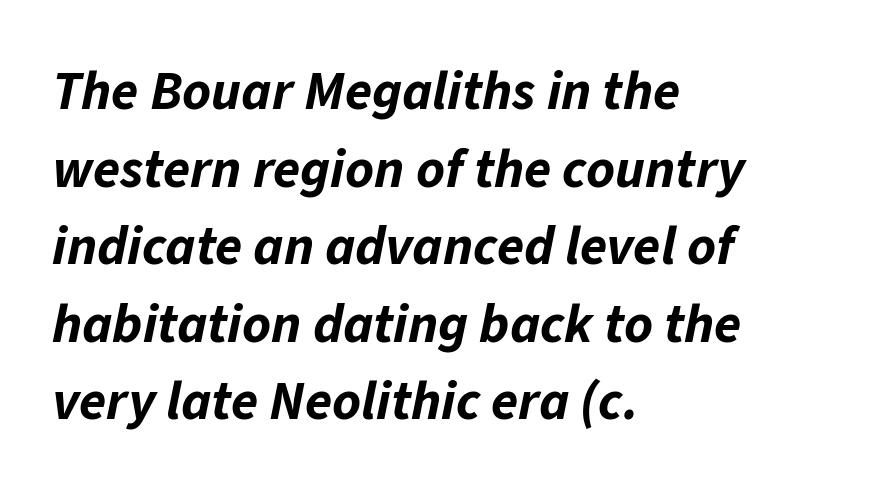
The image shows 55 px bold type, italic (leaning right); set left-aligned, normal line spacing (1.41x), normal letter spacing, not underlined; low stroke contrast and a medium x-height.
